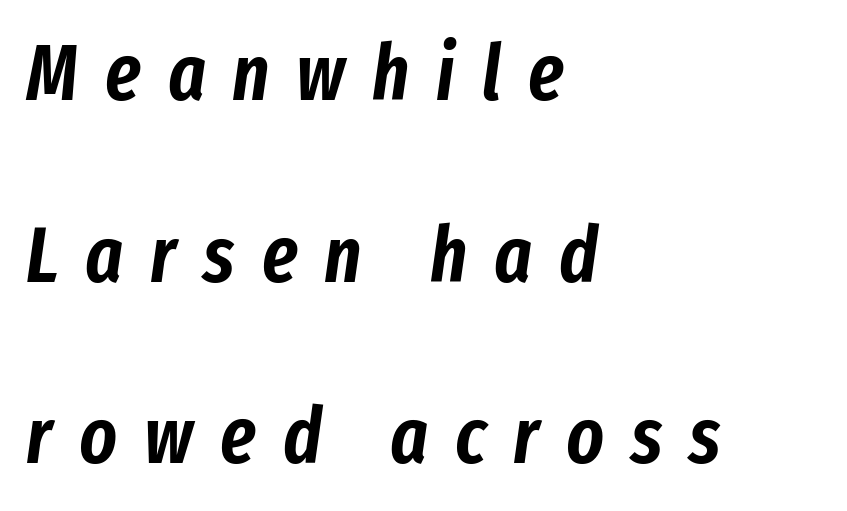
The image shows 79 px condensed type, italic (leaning right); set left-aligned, loose line spacing (2.3x), unusually wide letter spacing (+0.34 em), not underlined; low stroke contrast and a medium x-height.
